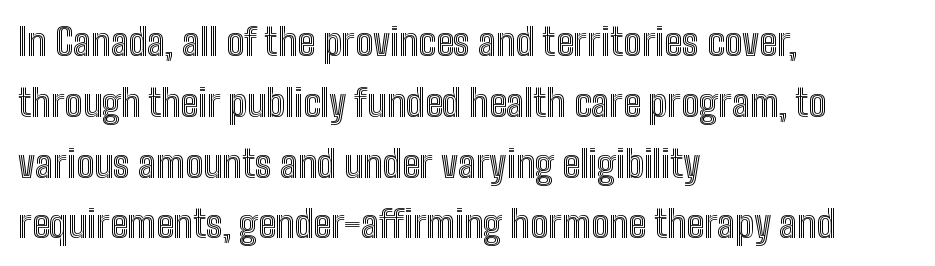
The lettering stays uniformly vertical, giving the passage a roman look. The block of text has a typical density, with ordinary space between rows. Note the varied advance widths — an 'i' is clearly narrower than an 'm'. What stands out about the letter spacing? Nothing — it is the standard amount. Leftover space on each line is placed entirely after the last word.
